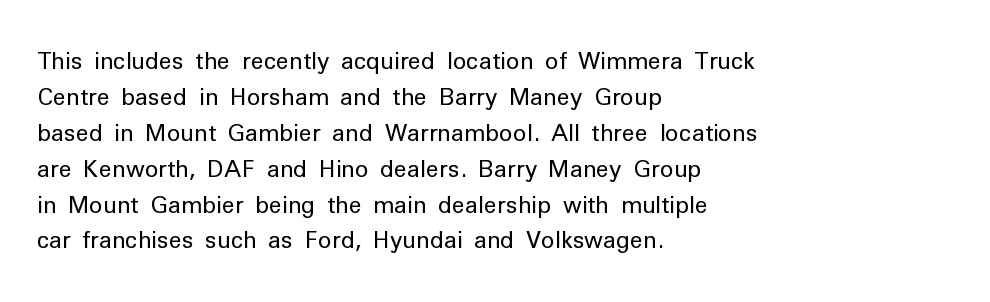
The image shows 23 px text type, upright; set left-aligned, normal line spacing (1.56x), normal letter spacing, not underlined.
